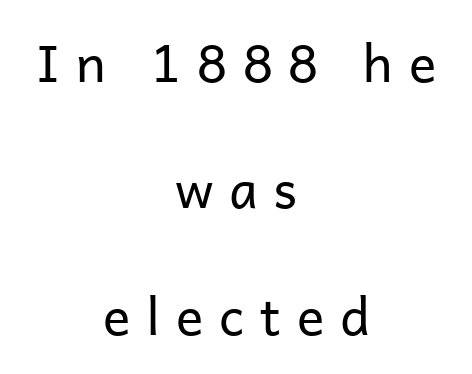
Clear beneath every line of the passage. Short note: letters widely spaced. The lettering stays uniformly vertical, giving the passage a roman look. These lines stand farther apart than default settings would place them.
